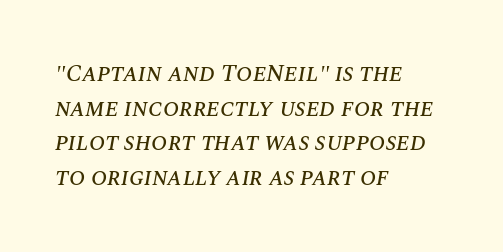
The image shows 24 px text type, italic (leaning right); set left-aligned, normal line spacing (1.44x), normal letter spacing, not underlined.
